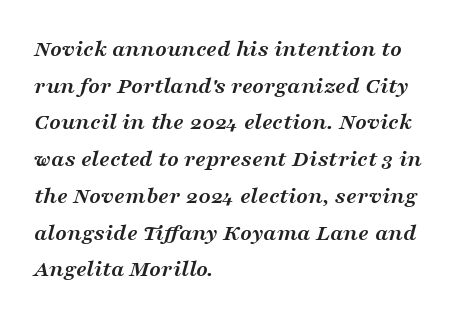
Q: Is the text bold? A: Yes.
Q: Is the text italic (slanted)? A: Yes, it leans right by about 16 degrees.
Q: Is the text underlined? A: No.
Q: How is the paragraph aligned? A: Left-aligned.
Q: Is the spacing between letters normal or unusually wide? A: Normal.
Q: Is the spacing between lines tight, normal or loose? A: Normal.
